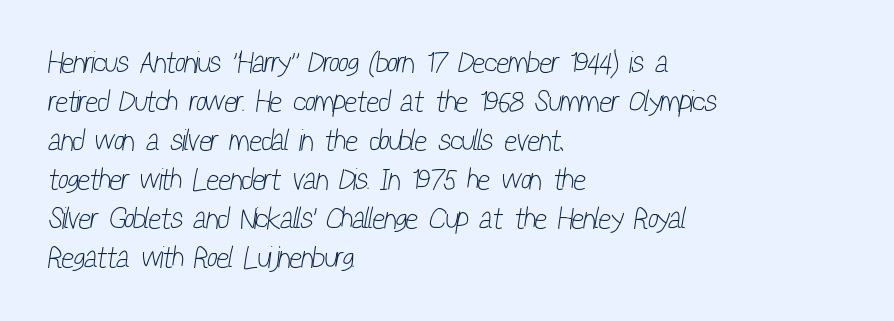
Does the leading feel generous? No, just average. Is this a fixed-width face? No — the glyphs have proportional, varying widths. No word sits above an underline. Letter spacing: default. The text block is weighted toward the left margin, trailing off unevenly rightward.
